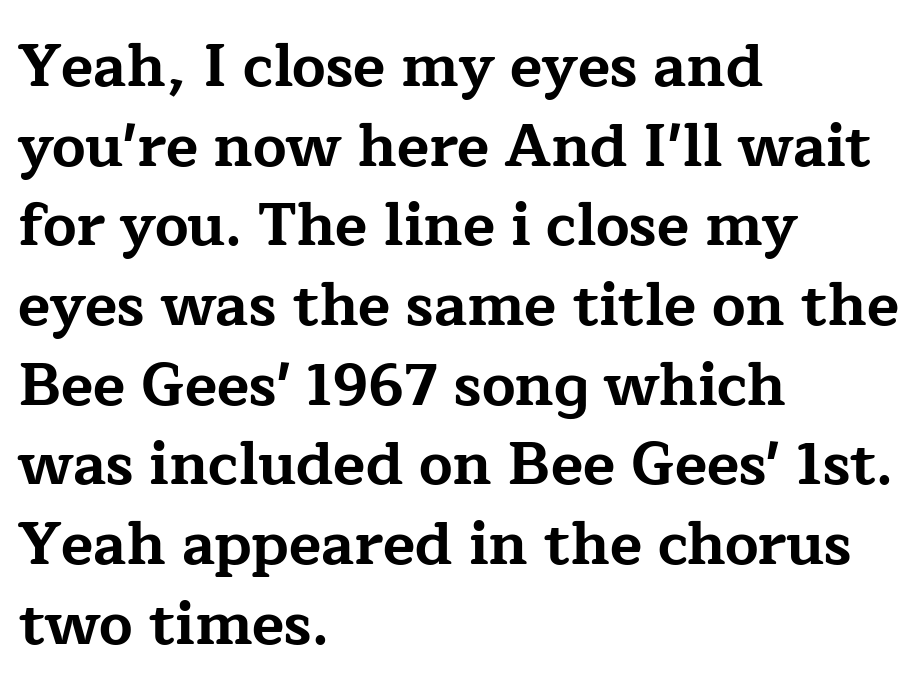
{"serif": "yes", "italic": "no", "bold": "yes", "weight": "bold", "width": "wide", "stroke_contrast": "low", "x_height": "medium", "monospaced": "no", "underline": "no", "align": "left", "line_spacing": "normal", "line_spacing_ratio": 1.35, "letter_spacing": "normal", "letter_spacing_em": 0.0, "glyph_px": 59}
